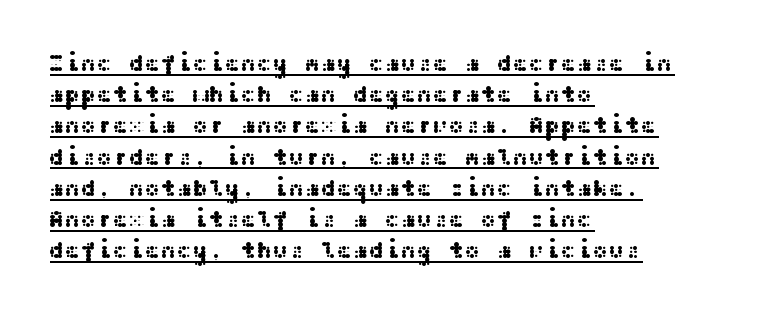
The image shows 24 px text type, upright; set left-aligned, normal line spacing (1.3x), normal letter spacing, underlined.
